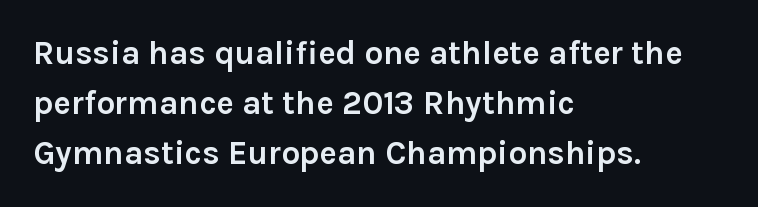
Each letter keeps its own natural width here, so spacing adapts to shape. Does the lettering tilt? It doesn't — this is upright. Descenders hang freely into open space. Between one letter and the next there's only the usual sliver of space.
